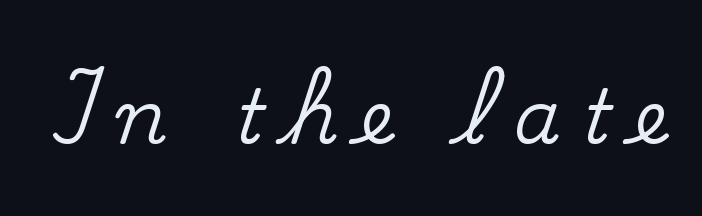
Descender tails drop into unmarked territory. To sum up the face: it has serifs. Words appear elongated and porous because spacing is wide.
